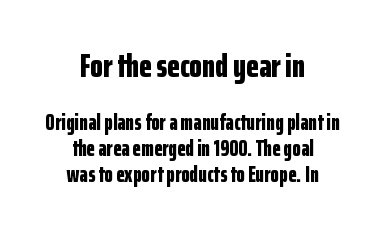
The image shows 33 px bold, condensed sans-serif type, upright; set centered, line spacing 1.19x, normal letter spacing, not underlined; the first (top) block is 1.5x larger; low stroke contrast and a medium x-height.
